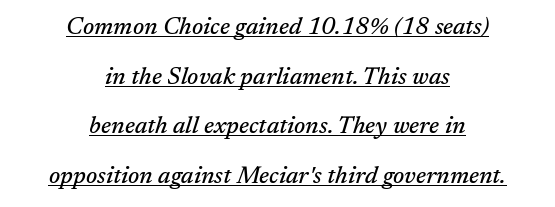
Is the block centered? Yes — each line is placed symmetrically about the middle. The tracking reads as untouched default to a designer's eye. The passage shown is underscored from start to finish. Vertically, the passage feels expansive, rows floating well apart.
